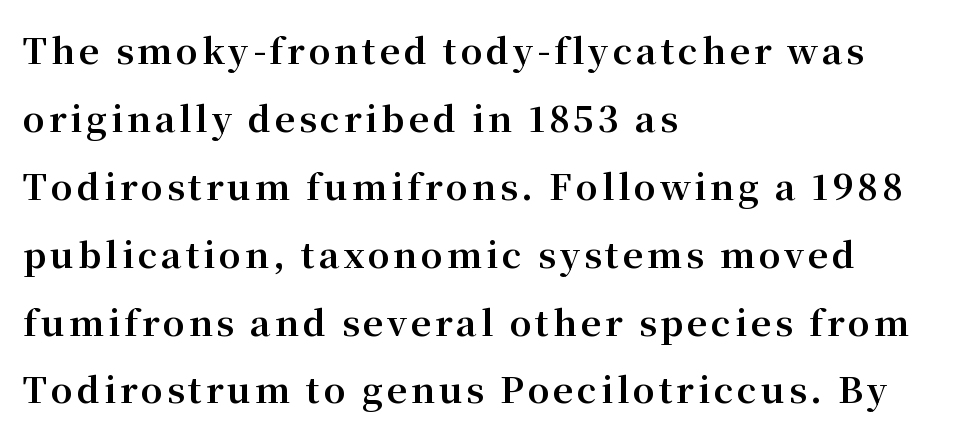
The image shows 35 px bold serif type, upright; set left-aligned, loose line spacing (1.94x), not underlined; medium stroke contrast and a medium x-height.
